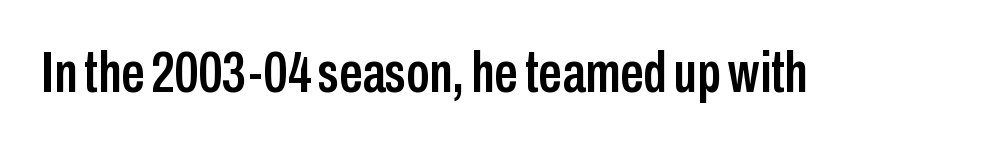
The image shows 58 px condensed sans-serif type, upright; set normal letter spacing, not underlined; low stroke contrast and a medium x-height.
